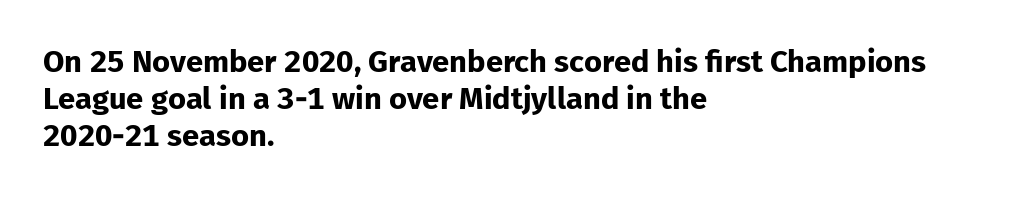
This sample has the flowing, uneven cadence of proportional lettering. Summary of weight: heavy, a full bold. The passage shown is typeset with a sans-serif family. The glyphs are unaccompanied by any horizontal stroke below them.
